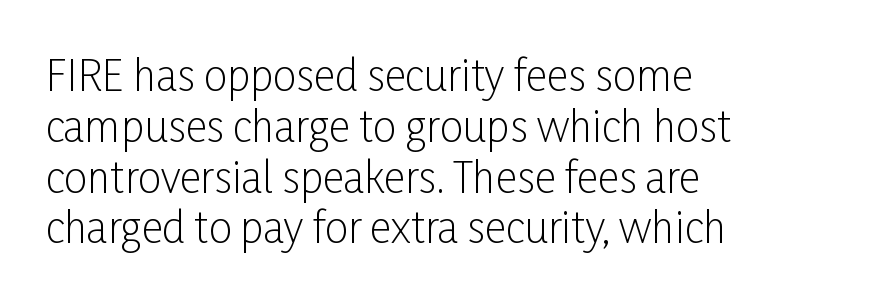
The image shows 42 px light, condensed sans-serif type, upright; set left-aligned, line spacing 1.21x, normal letter spacing, not underlined; low stroke contrast and a medium x-height.
